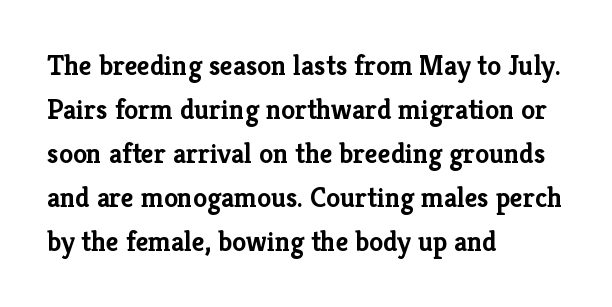
The image shows 28 px semibold serif type, upright; set left-aligned, normal line spacing (1.57x), normal letter spacing, not underlined; low stroke contrast and a medium x-height.
